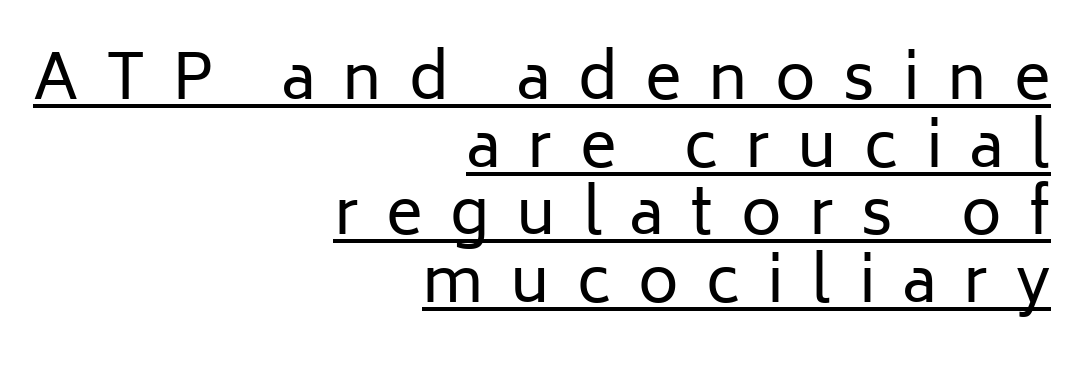
{"serif": "no", "italic": "no", "bold": "no", "weight": "regular", "width": "normal", "stroke_contrast": "low", "x_height": "medium", "monospaced": "no", "underline": "yes", "align": "right", "line_spacing": "tight", "line_spacing_ratio": 1.09, "letter_spacing": "wide", "letter_spacing_em": 0.44, "glyph_px": 62}
